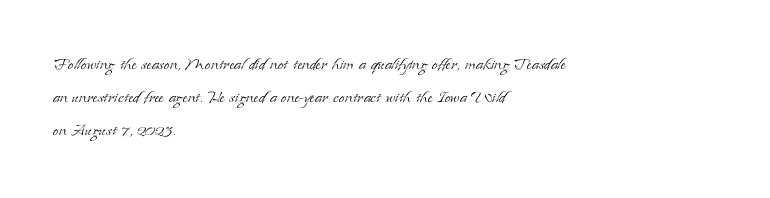
{"bold": "no", "underline": "no", "align": "left", "line_spacing": "normal", "line_spacing_ratio": 1.58, "letter_spacing": "normal", "letter_spacing_em": 0.0, "glyph_px": 21}
